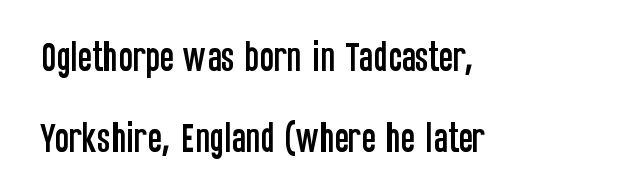
Q: Is the text italic (slanted)? A: No, it is upright.
Q: Is the typeface a serif or a sans-serif typeface? A: Sans-serif.
Q: Is the text underlined? A: No.
Q: How is the paragraph aligned? A: Left-aligned.
Q: Is the spacing between letters normal or unusually wide? A: Normal.
Q: Is the spacing between lines tight, normal or loose? A: Loose.
Q: Width (condensed, normal, or wide)? A: Condensed.
Q: Stroke contrast? A: Low.
Q: x-height? A: Large.
Q: Monospaced? A: No.
